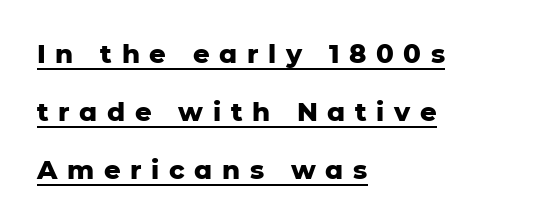
Q: Is the text bold? A: Yes.
Q: Is the text italic (slanted)? A: No, it is upright.
Q: Is the text underlined? A: Yes.
Q: How is the paragraph aligned? A: Left-aligned.
Q: Is the spacing between letters normal or unusually wide? A: Unusually wide.
Q: Is the spacing between lines tight, normal or loose? A: Loose.
